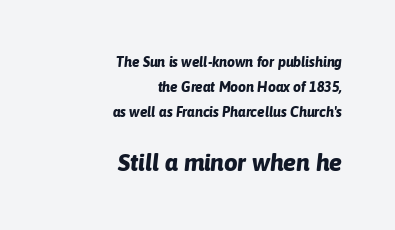
These words are printed bold, with thick strokes throughout. Block two is the big one; block one sits smaller above it. A clean baseline with only descenders dipping below it. Caption: standard tracking, unaltered.
